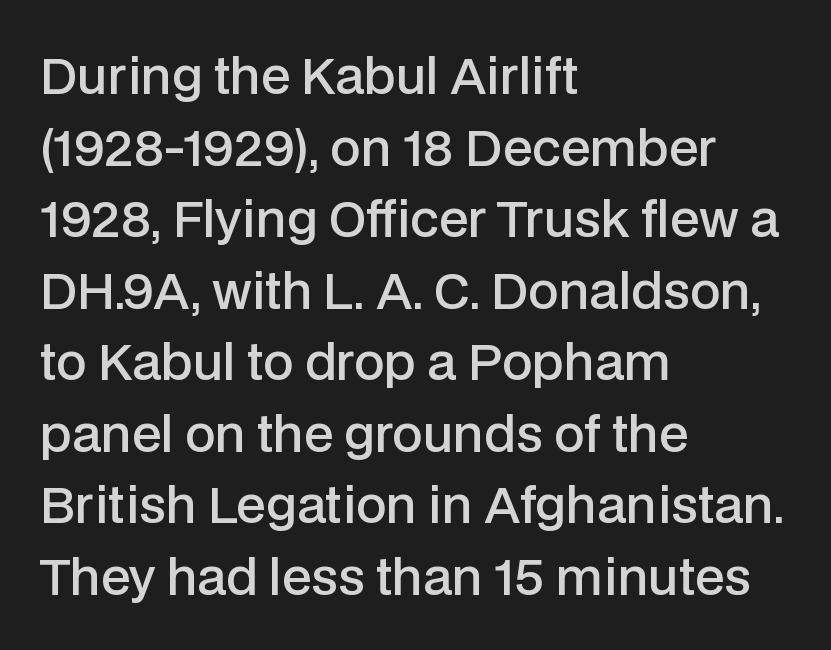
Q: Is the text bold? A: Semi-bold.
Q: Is the text italic (slanted)? A: No, it is upright.
Q: Is the typeface a serif or a sans-serif typeface? A: Sans-serif.
Q: Is the text underlined? A: No.
Q: How is the paragraph aligned? A: Left-aligned.
Q: Is the spacing between letters normal or unusually wide? A: Normal.
Q: Is the spacing between lines tight, normal or loose? A: Normal.
Q: Width (condensed, normal, or wide)? A: Normal.
Q: Stroke contrast? A: Low.
Q: x-height? A: Medium.
Q: Monospaced? A: No.
